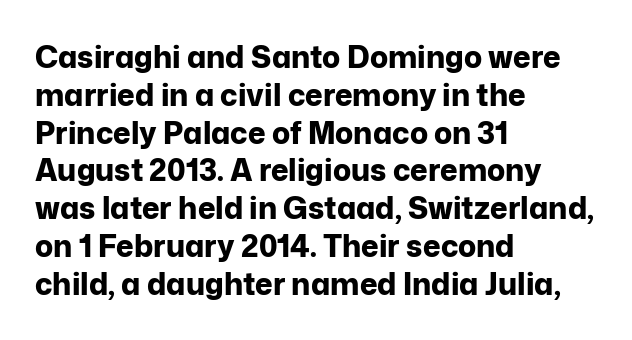
The rendering uses natural spacing where letterforms have individual widths. The glyphs have the mass of a bold cut. The letters stand upright; this is a roman face. Line spacing here is normal.
